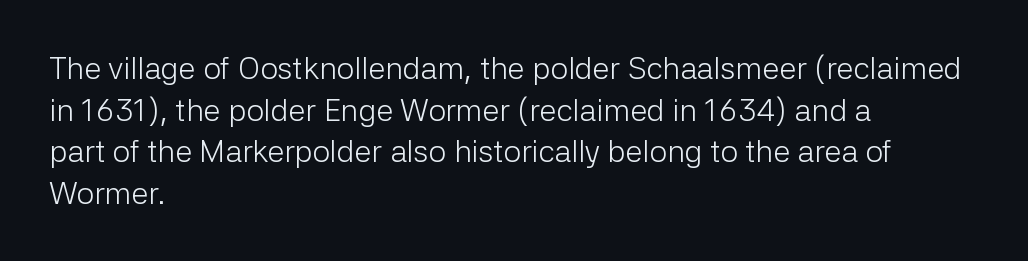
The type is set solid horizontally, with unmodified tracking. Weight: regular or lighter. A student would call this left alignment; a typographer would say flush left, rag right. Observe the absence of serifs on each vertical stroke in this sample. Ordinary non-slanted type is in use. The letters advance in unequal steps, a hallmark of proportional type.
